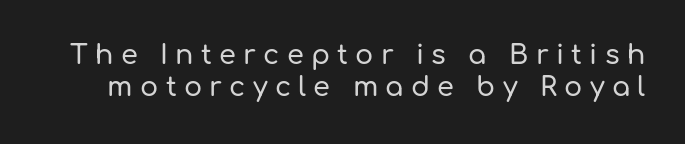
Upright lettering throughout. The specimen omits any rule beneath the text block's lines. Spacing between characters has been opened up far beyond the box default.
